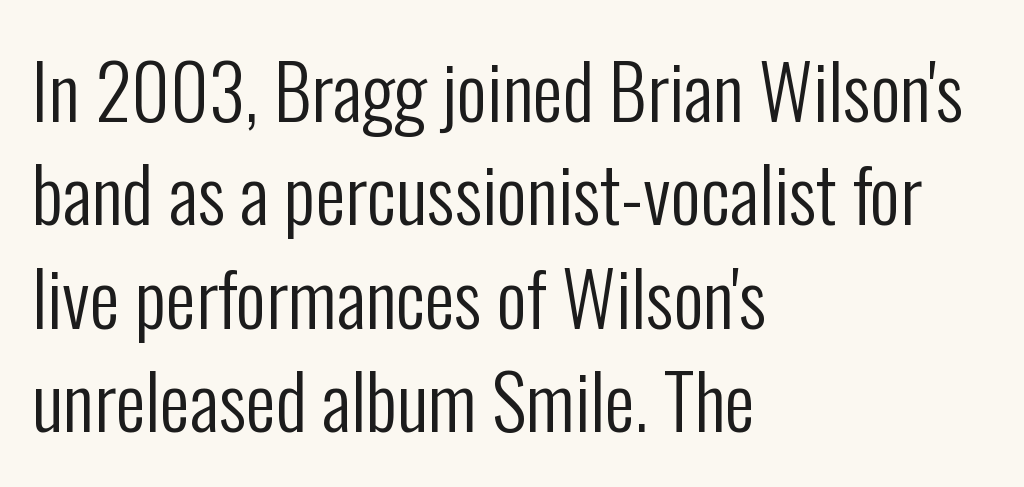
The image shows 75 px regular-weight, condensed sans-serif type, upright; set left-aligned, normal line spacing (1.38x), normal letter spacing, not underlined; low stroke contrast and a medium x-height.
